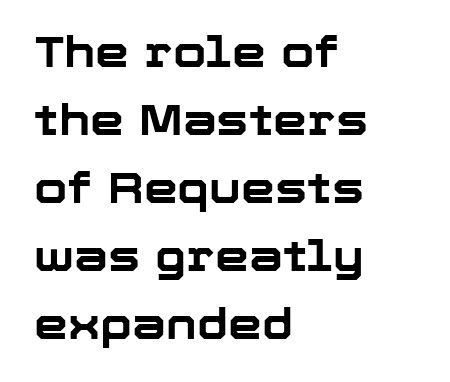
The passage shown is typeset with a sans-serif family. Looks like regular typesetting: each glyph gets only the width it needs. Notice how descenders clear the ascenders below comfortably — that's standard leading. Descenders hang freely into open space.
